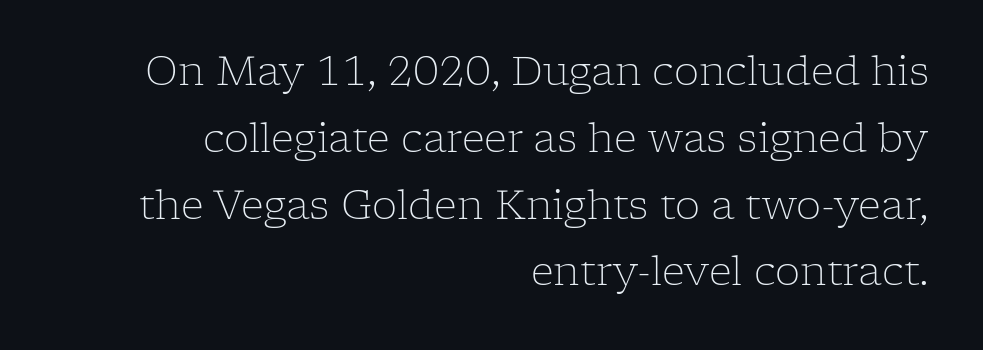
The face used here is proportionally spaced, like ordinary book or web type. Leading matches the norm, producing a regular column. The designer went with a serif here, giving each stem small feet. Stroke thickness stays within the range of a standard reading face or lighter. Nothing unusual about the tracking: characters are spaced as the font intends.
